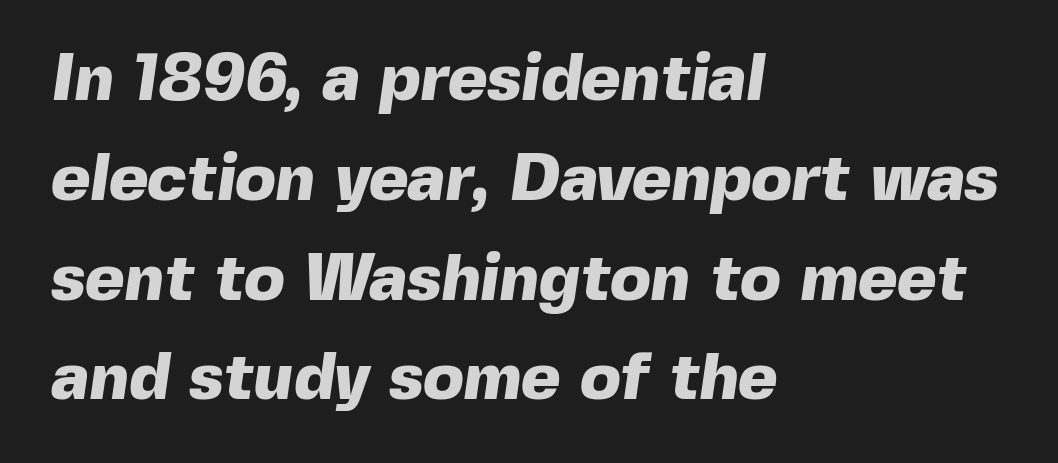
{"serif": "no", "bold": "yes", "weight": "heavy", "width": "normal", "x_height": "medium", "monospaced": "no", "underline": "no", "align": "left", "line_spacing": "normal", "line_spacing_ratio": 1.49, "letter_spacing": "normal", "letter_spacing_em": 0.0, "glyph_px": 67}
